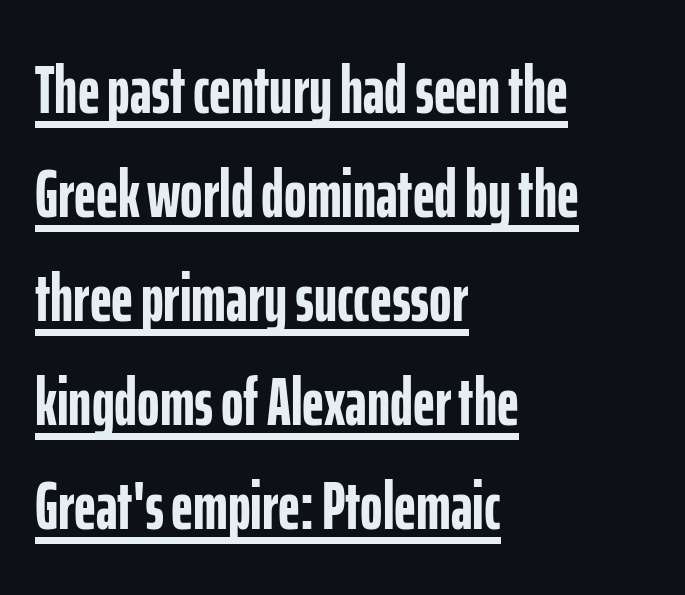
The image shows 68 px semibold, condensed sans-serif type, upright; set left-aligned, normal line spacing (1.53x), normal letter spacing, underlined; low stroke contrast and a medium x-height.
